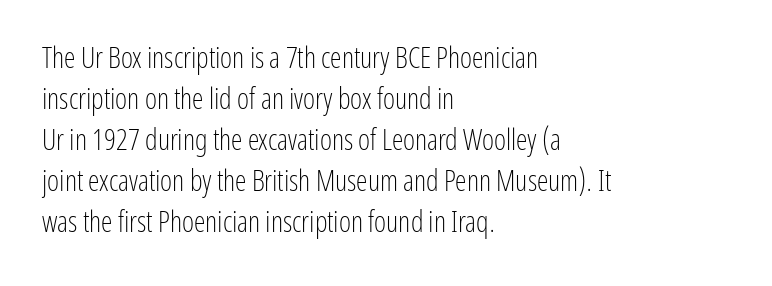
The image shows 29 px light, condensed sans-serif type, upright; set left-aligned, normal line spacing (1.41x), normal letter spacing, not underlined; low stroke contrast and a medium x-height.
